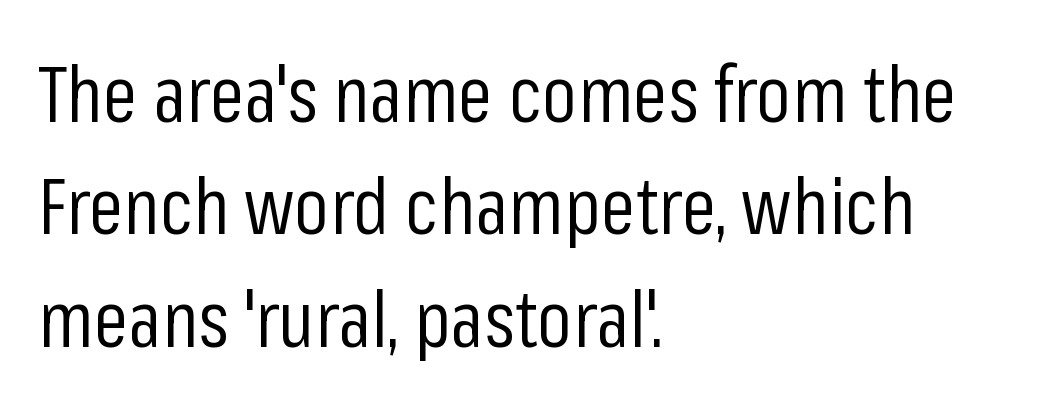
{"serif": "no", "italic": "no", "bold": "no", "weight": "regular", "width": "condensed", "stroke_contrast": "low", "x_height": "medium", "monospaced": "no", "underline": "no", "align": "left", "line_spacing": "normal", "line_spacing_ratio": 1.44, "letter_spacing": "normal", "letter_spacing_em": 0.0, "glyph_px": 78}
